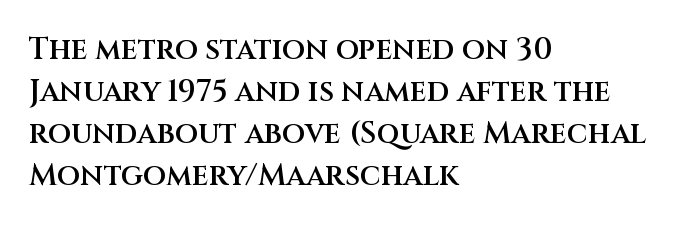
Q: Is the text bold? A: Semi-bold.
Q: Is the text italic (slanted)? A: No, it is upright.
Q: Is the typeface a serif or a sans-serif typeface? A: Sans-serif.
Q: Is the text underlined? A: No.
Q: How is the paragraph aligned? A: Left-aligned.
Q: Is the spacing between letters normal or unusually wide? A: Normal.
Q: Is the spacing between lines tight, normal or loose? A: Normal.
Q: Width (condensed, normal, or wide)? A: Normal.
Q: Stroke contrast? A: Medium.
Q: x-height? A: Large.
Q: Monospaced? A: No.
